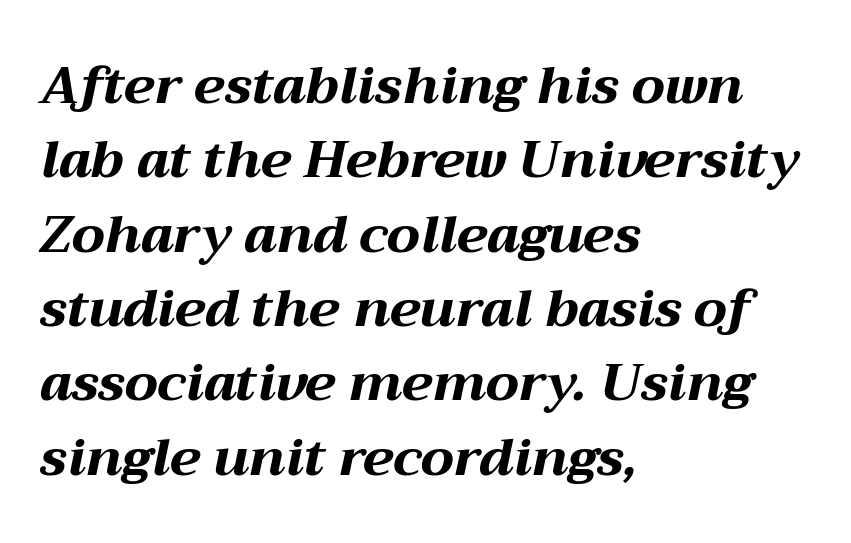
Casual observation: everything's shoved over to the left. A full-strength bold gives these letters their thick strokes. Whoever set this chose a conventional vertical rhythm. Check under the words: just untouched page. It's the slanting kind of type. Spacing verdict: proportional, widths tailored to each character.
